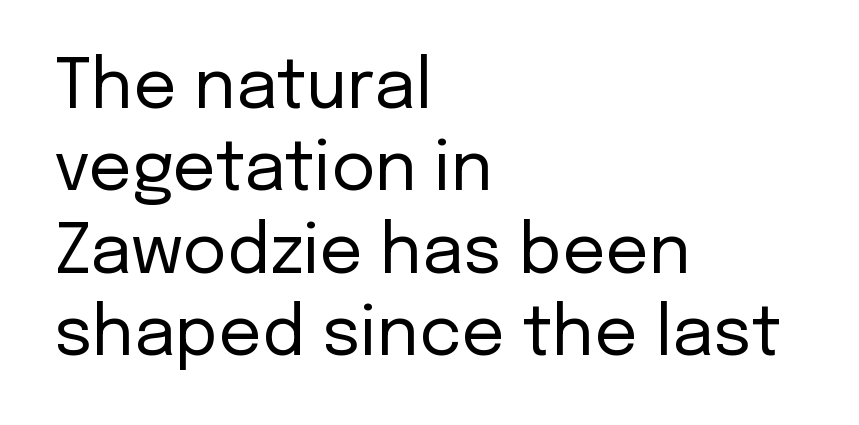
Q: Is the text bold? A: No.
Q: Is the text italic (slanted)? A: No, it is upright.
Q: Is the typeface a serif or a sans-serif typeface? A: Sans-serif.
Q: Is the text underlined? A: No.
Q: How is the paragraph aligned? A: Left-aligned.
Q: Is the spacing between letters normal or unusually wide? A: Normal.
Q: Width (condensed, normal, or wide)? A: Normal.
Q: Stroke contrast? A: Low.
Q: x-height? A: Medium.
Q: Monospaced? A: No.
